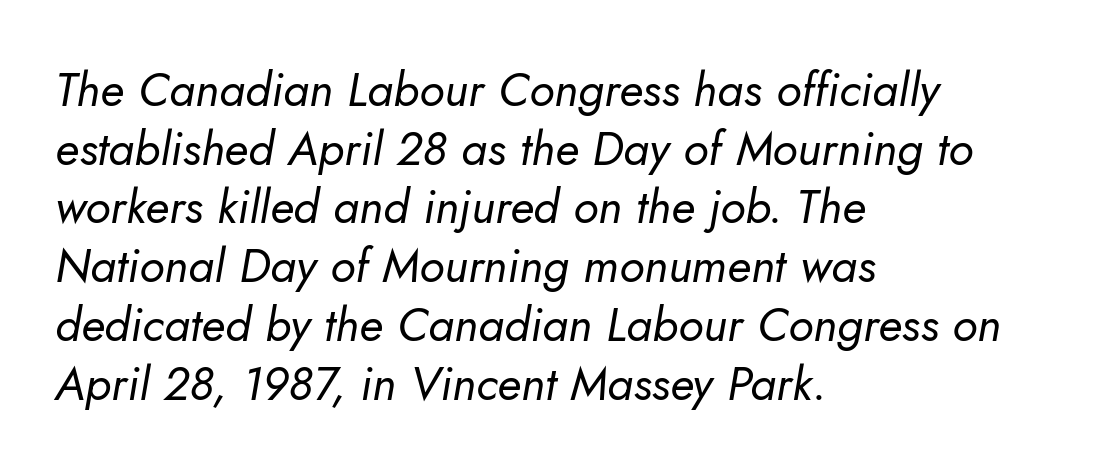
Q: Is the text bold? A: No.
Q: Is the text italic (slanted)? A: Yes, it leans right by about 5 degrees.
Q: Is the text underlined? A: No.
Q: How is the paragraph aligned? A: Left-aligned.
Q: Is the spacing between letters normal or unusually wide? A: Normal.
Q: Is the spacing between lines tight, normal or loose? A: Normal.
Q: Width (condensed, normal, or wide)? A: Normal.
Q: Stroke contrast? A: Low.
Q: x-height? A: Small.
Q: Monospaced? A: No.
